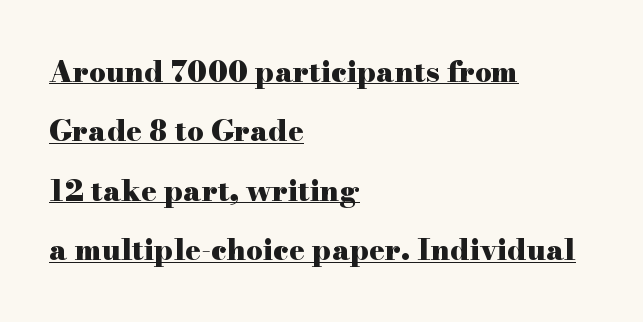
Q: Is the text bold? A: Yes.
Q: Is the text italic (slanted)? A: No, it is upright.
Q: Is the typeface a serif or a sans-serif typeface? A: Serif.
Q: Is the text underlined? A: Yes.
Q: How is the paragraph aligned? A: Left-aligned.
Q: Is the spacing between letters normal or unusually wide? A: Normal.
Q: Is the spacing between lines tight, normal or loose? A: Loose.
Q: Width (condensed, normal, or wide)? A: Wide.
Q: Stroke contrast? A: High.
Q: x-height? A: Small.
Q: Monospaced? A: No.
